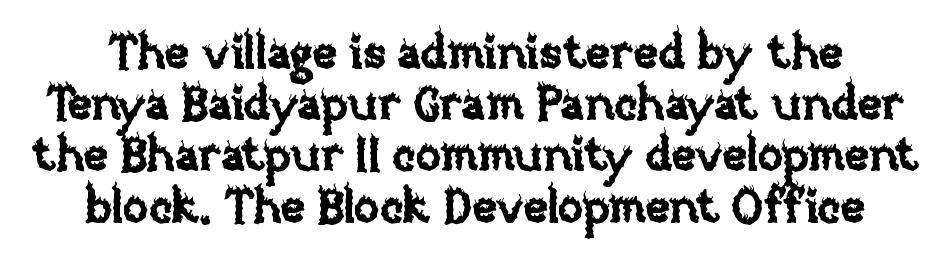
Clear beneath every line of the passage. Every character sits straight up, as roman type does. Each word holds together tightly as a unit, with standard inter-letter gaps. The space between consecutive lines is stingy.
